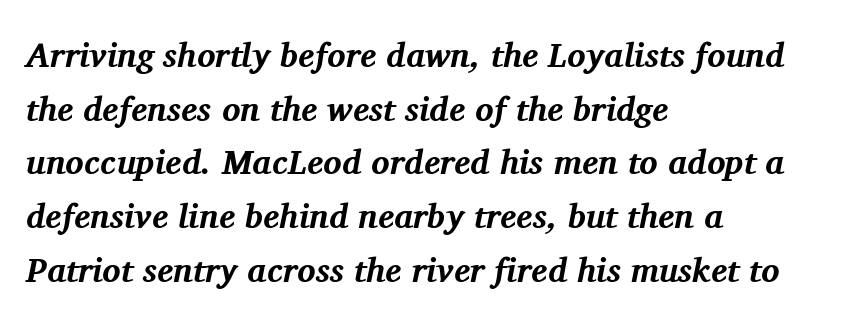
Q: Is the text bold? A: Yes.
Q: Is the text italic (slanted)? A: Yes, it leans right by about 11 degrees.
Q: Is the typeface a serif or a sans-serif typeface? A: Serif.
Q: Is the text underlined? A: No.
Q: How is the paragraph aligned? A: Left-aligned.
Q: Is the spacing between letters normal or unusually wide? A: Normal.
Q: Is the spacing between lines tight, normal or loose? A: Normal.
Q: Width (condensed, normal, or wide)? A: Normal.
Q: Stroke contrast? A: Medium.
Q: x-height? A: Medium.
Q: Monospaced? A: No.
